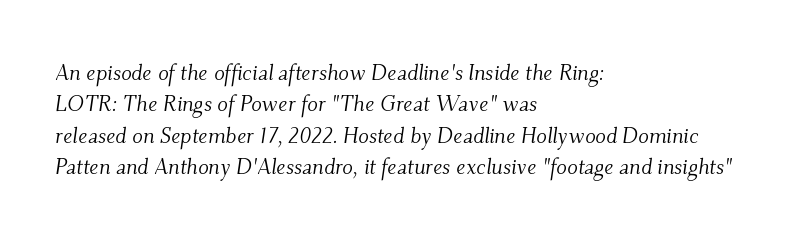
The image shows 22 px text type, italic (leaning right); set left-aligned, normal line spacing (1.43x), normal letter spacing, not underlined.
